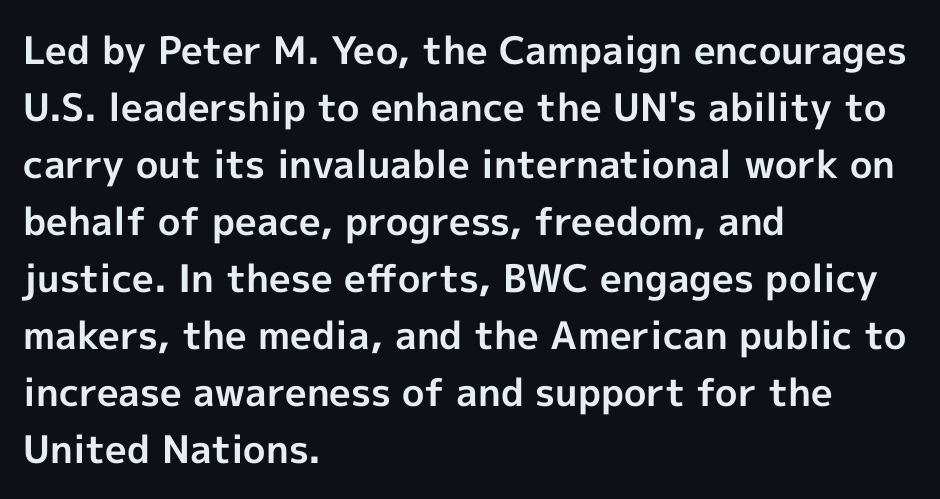
The text block is weighted toward the left margin, trailing off unevenly rightward. Is this a fixed-width face? No — the glyphs have proportional, varying widths. Words appear dense and cohesive because spacing is normal. Weight: bold.
